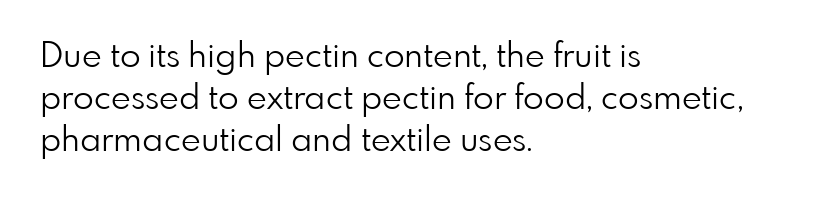
Line starts are locked; line ends wander. Weight: regular or lighter. The letters advance in unequal steps, a hallmark of proportional type. Font category for this specimen: sans-serif. Posture: upright roman.
